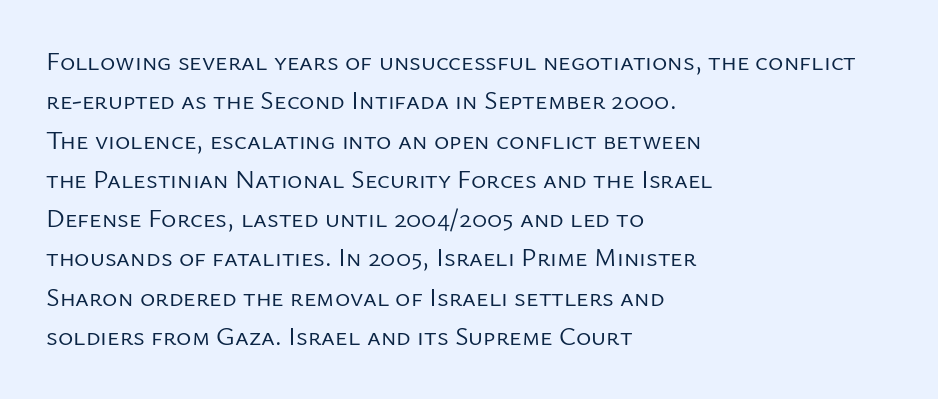
{"italic": "no", "bold": "no", "underline": "no", "align": "left", "line_spacing": "normal", "line_spacing_ratio": 1.51, "letter_spacing": "normal", "letter_spacing_em": 0.0, "glyph_px": 26}
